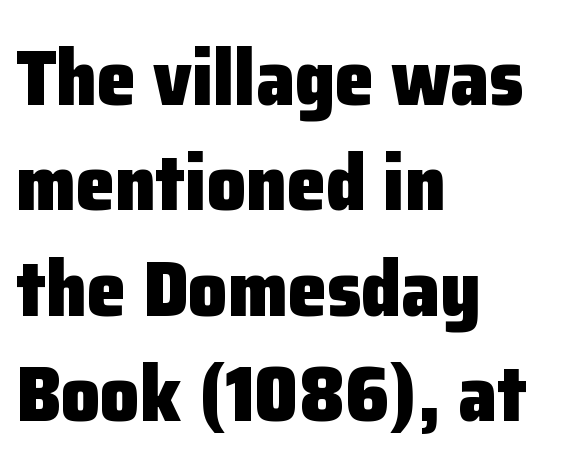
Q: Is the text bold? A: Yes.
Q: Is the text italic (slanted)? A: No, it is upright.
Q: Is the typeface a serif or a sans-serif typeface? A: Sans-serif.
Q: Is the text underlined? A: No.
Q: How is the paragraph aligned? A: Left-aligned.
Q: Is the spacing between letters normal or unusually wide? A: Normal.
Q: Is the spacing between lines tight, normal or loose? A: Normal.
Q: Width (condensed, normal, or wide)? A: Normal.
Q: Stroke contrast? A: Low.
Q: x-height? A: Medium.
Q: Monospaced? A: No.
